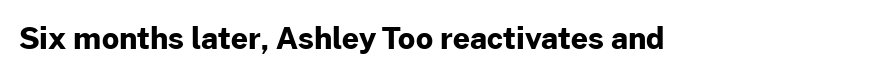
Q: Is the text bold? A: Yes.
Q: Is the text italic (slanted)? A: No, it is upright.
Q: Is the typeface a serif or a sans-serif typeface? A: Sans-serif.
Q: Is the text underlined? A: No.
Q: Is the spacing between letters normal or unusually wide? A: Normal.
Q: Width (condensed, normal, or wide)? A: Normal.
Q: Stroke contrast? A: Low.
Q: x-height? A: Medium.
Q: Monospaced? A: No.
